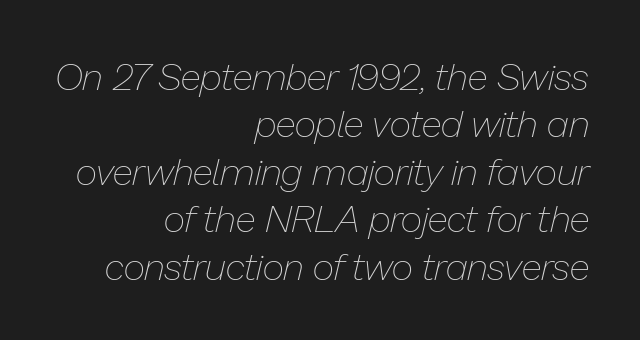
The rows are spaced the way most documents space them. Underline: absent. The letters sit at their default tracking, neither squeezed nor spread. Ink coverage per letter is moderate at most.
